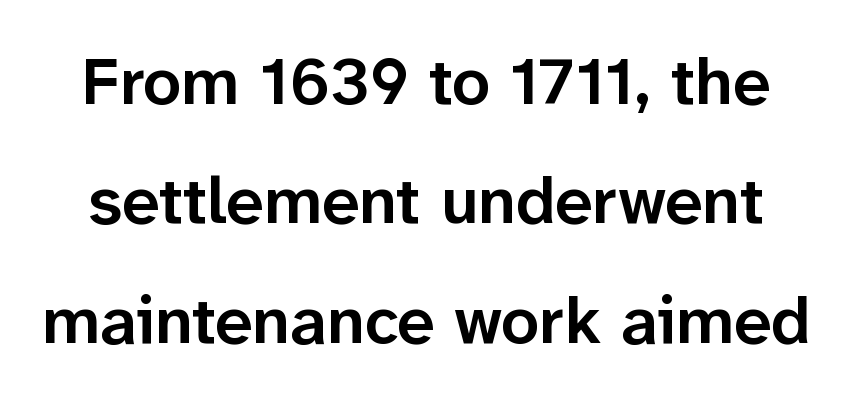
The image shows 67 px semibold sans-serif type, upright; set line spacing 1.78x, normal letter spacing, not underlined; low stroke contrast and a medium x-height.
